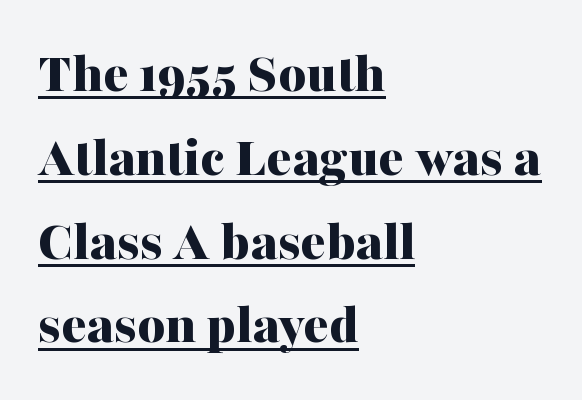
{"serif": "yes", "italic": "no", "bold": "yes", "weight": "bold", "width": "normal", "stroke_contrast": "medium", "x_height": "medium", "monospaced": "no", "underline": "yes", "align": "left", "line_spacing": "normal", "line_spacing_ratio": 1.42, "letter_spacing": "normal", "letter_spacing_em": 0.0, "glyph_px": 59}
